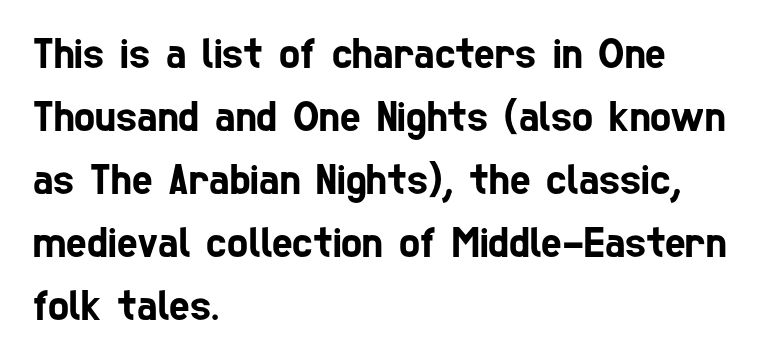
The image shows 44 px condensed sans-serif type; set left-aligned, normal line spacing (1.43x), normal letter spacing, not underlined; low stroke contrast and a medium x-height.
